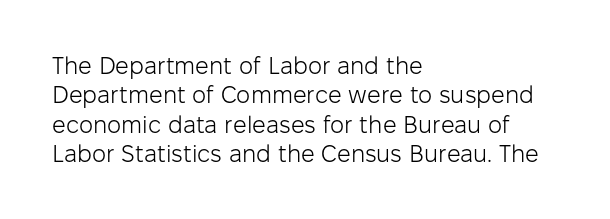
{"italic": "no", "bold": "no", "underline": "no", "align": "left", "line_spacing_ratio": 1.22, "letter_spacing": "normal", "letter_spacing_em": 0.0, "glyph_px": 24}
